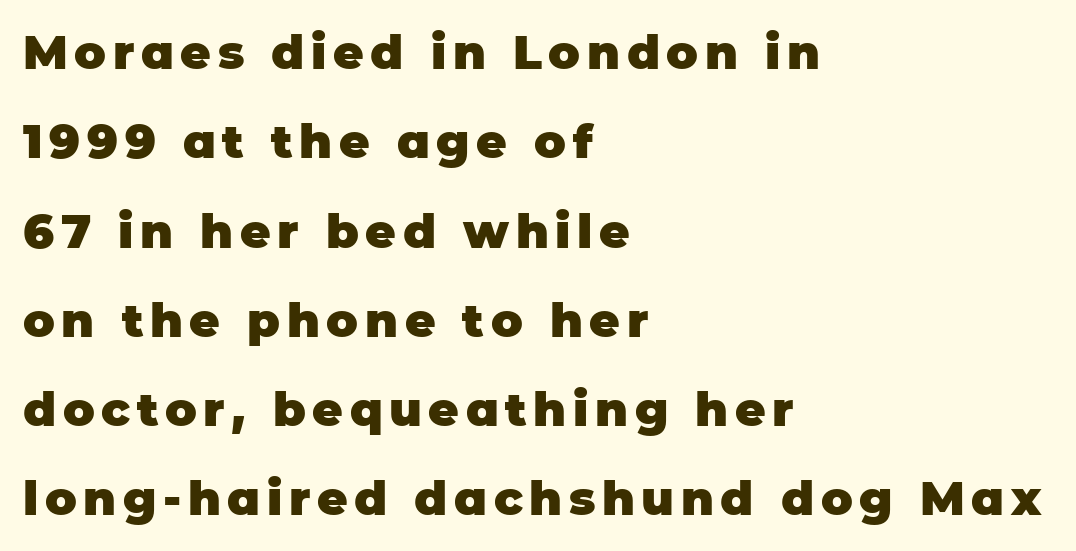
The image shows 47 px heavy sans-serif type, upright; set left-aligned, loose line spacing (1.9x), not underlined; low stroke contrast and a large x-height.
